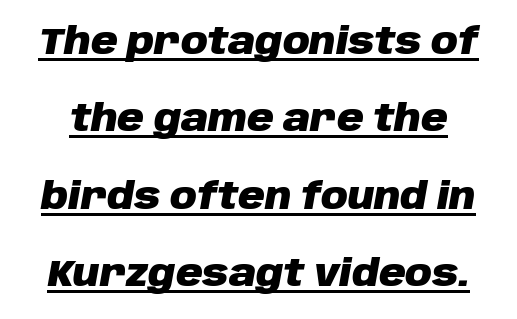
{"italic": "yes", "lean": "right", "slant_degrees": 10, "bold": "yes", "weight": "heavy", "width": "normal", "stroke_contrast": "low", "x_height": "large", "monospaced": "no", "underline": "yes", "line_spacing": "loose", "line_spacing_ratio": 2.09, "letter_spacing": "normal", "letter_spacing_em": 0.0, "glyph_px": 37}
